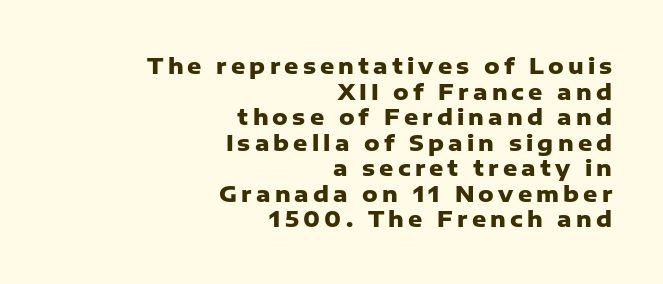
Posture: upright roman. I'd describe the lettering as bold — thick and assertive. All the whitespace from short lines collects on the left. The words here are not underlined.
